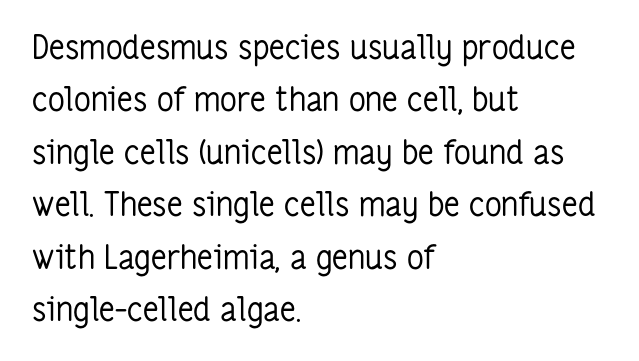
{"serif": "no", "italic": "no", "bold": "no", "weight": "regular", "width": "condensed", "stroke_contrast": "low", "x_height": "medium", "monospaced": "no", "underline": "no", "align": "left", "line_spacing": "normal", "line_spacing_ratio": 1.59, "letter_spacing": "normal", "letter_spacing_em": 0.0, "glyph_px": 33}
